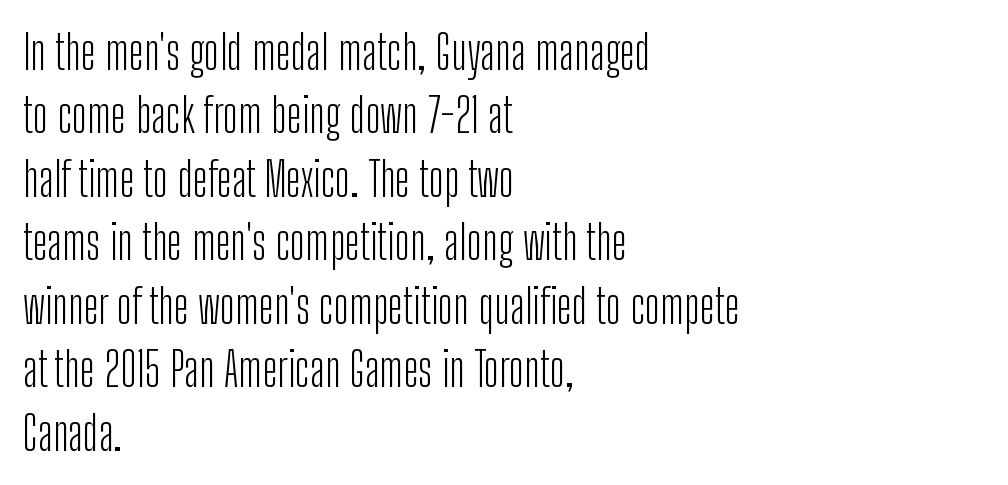
The image shows 47 px light, condensed sans-serif type, upright; set left-aligned, normal line spacing (1.35x), normal letter spacing, not underlined; low stroke contrast and a medium x-height.
